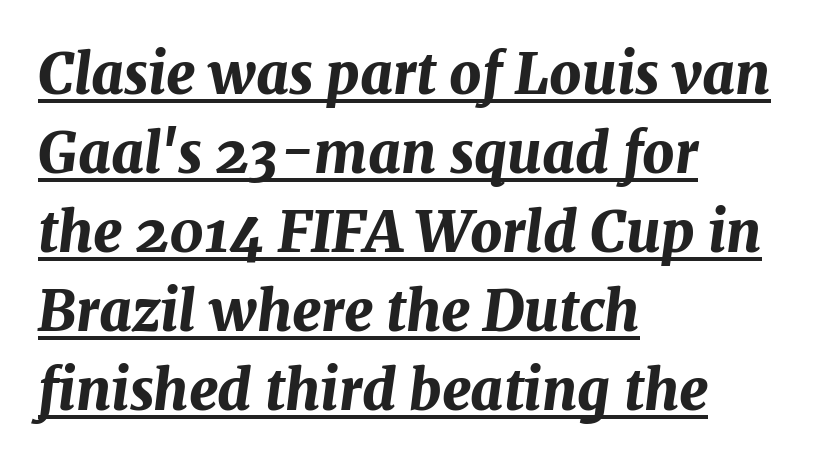
You could not count columns in this text — the font is proportionally spaced. The sample's only ornament is a line tracing under the words. These lines keep a tight, regular rhythm from letter to letter. Stroke thickness is high; the sample reads as a true bold. Slanted lettering throughout.
